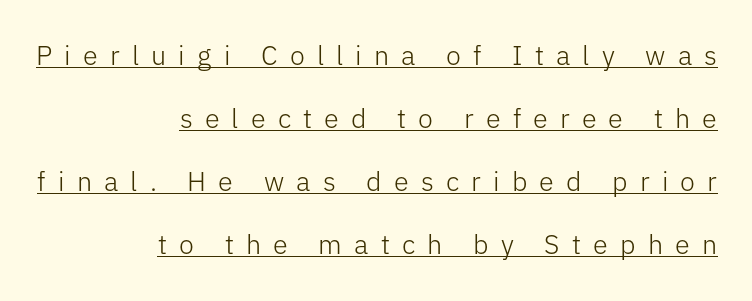
The image shows 27 px text type, upright; set right-aligned, loose line spacing (2.33x), unusually wide letter spacing (+0.45 em), underlined.
